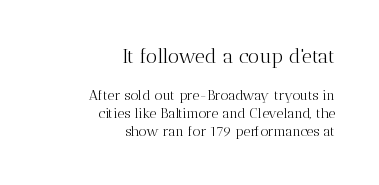
The rendering keeps characters at their native spacing. This layout puts the oversized block above and the modest block below. Is there much room between lines? A standard amount, neither cramped nor airy. This rendering features lettering with no underline.
